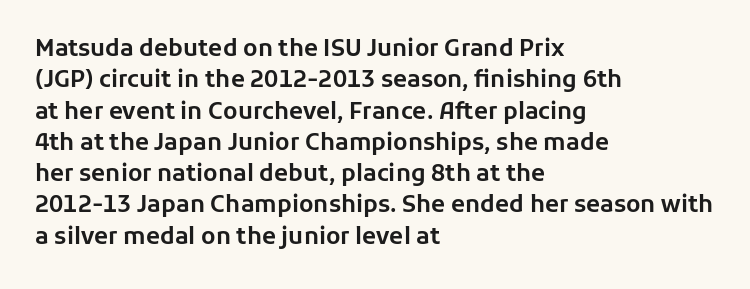
{"italic": "no", "underline": "no", "align": "left", "line_spacing": "normal", "line_spacing_ratio": 1.36, "letter_spacing": "normal", "letter_spacing_em": 0.0, "glyph_px": 23}
